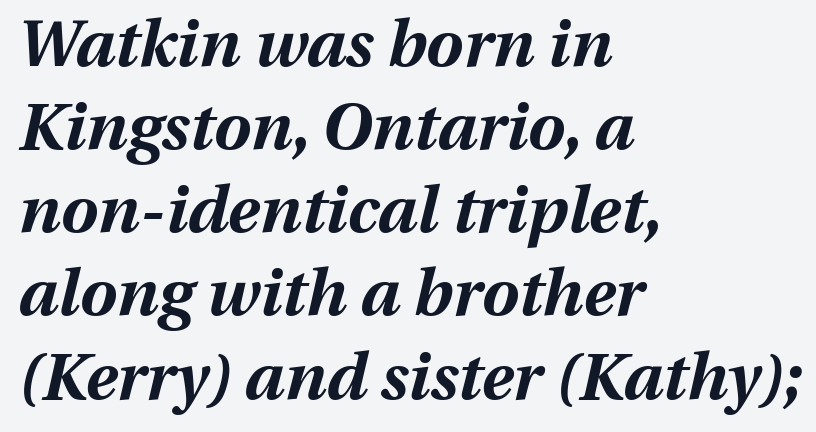
{"italic": "yes", "lean": "right", "slant_degrees": 13, "bold": "yes", "weight": "bold", "width": "normal", "stroke_contrast": "medium", "x_height": "medium", "monospaced": "no", "underline": "no", "align": "left", "line_spacing": "normal", "line_spacing_ratio": 1.26, "letter_spacing": "normal", "letter_spacing_em": 0.0, "glyph_px": 66}
